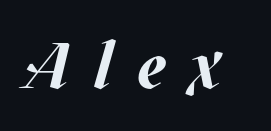
The foot of each line stays bare and open. You could only call the tracking loose — the letters float apart. Set as a true bold cut, around the 700 mark. Would a proofreader flag this as italicized? Yes. You could not count columns in this text — the font is proportionally spaced.
